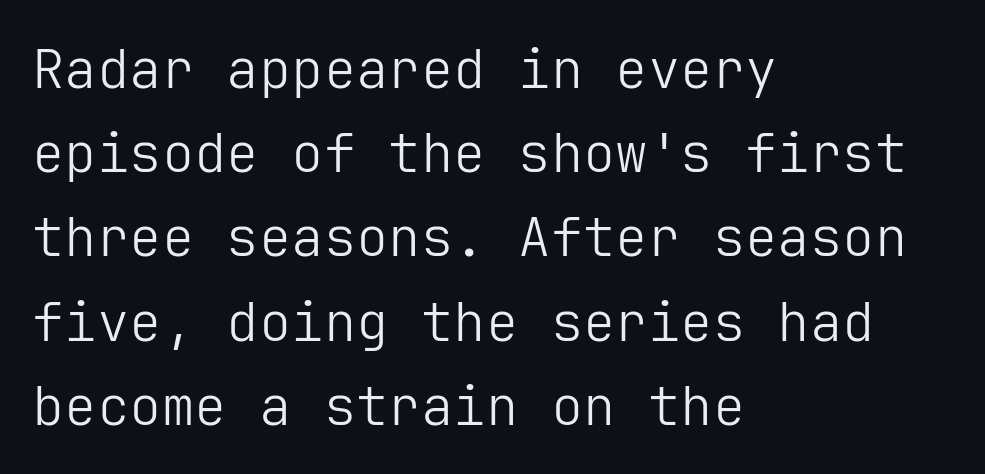
Q: Is the text bold? A: No.
Q: Is the text italic (slanted)? A: No, it is upright.
Q: Is the typeface a serif or a sans-serif typeface? A: Sans-serif.
Q: Is the text underlined? A: No.
Q: How is the paragraph aligned? A: Left-aligned.
Q: Is the spacing between letters normal or unusually wide? A: Normal.
Q: Is the spacing between lines tight, normal or loose? A: Normal.
Q: Width (condensed, normal, or wide)? A: Normal.
Q: Stroke contrast? A: Low.
Q: x-height? A: Medium.
